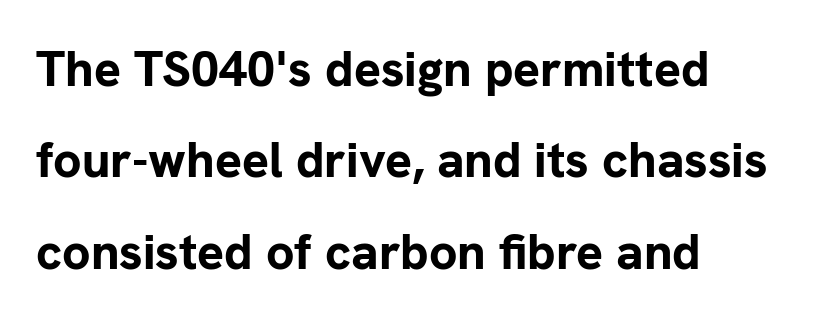
The image shows 50 px bold sans-serif type, upright; set left-aligned, line spacing 1.83x, normal letter spacing, not underlined; low stroke contrast and a medium x-height.
